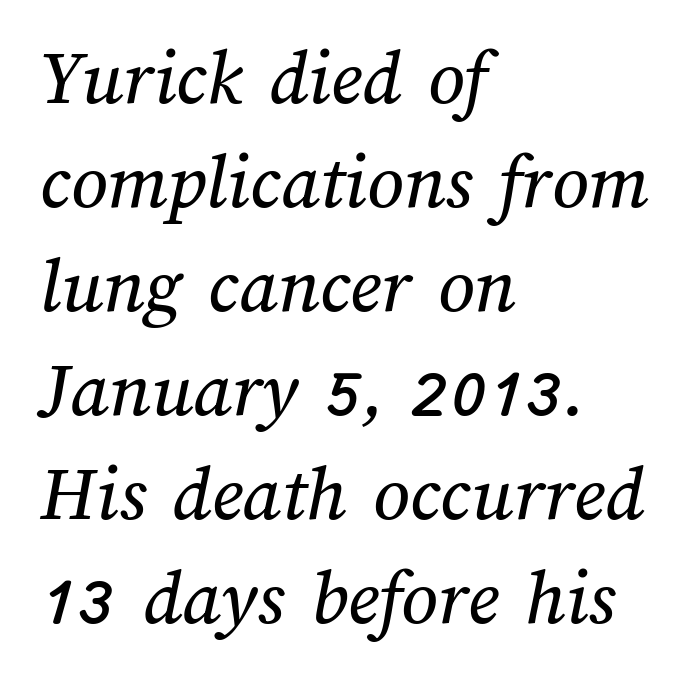
The image shows 80 px text type; set left-aligned, normal line spacing (1.3x), normal letter spacing, not underlined; medium stroke contrast and a medium x-height.
